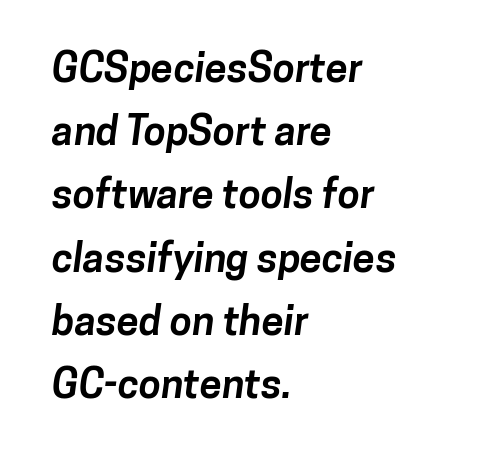
The image shows 40 px bold sans-serif type; set left-aligned, normal line spacing (1.58x), normal letter spacing, not underlined; low stroke contrast and a medium x-height.
